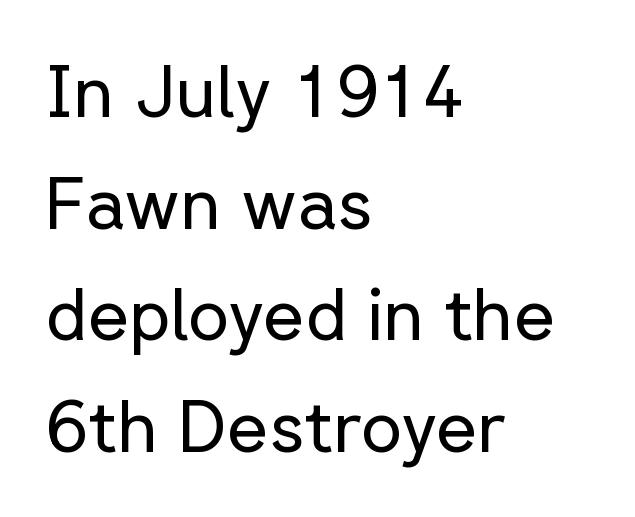
Q: Is the text bold? A: No.
Q: Is the text italic (slanted)? A: No, it is upright.
Q: Is the typeface a serif or a sans-serif typeface? A: Sans-serif.
Q: Is the text underlined? A: No.
Q: How is the paragraph aligned? A: Left-aligned.
Q: Is the spacing between letters normal or unusually wide? A: Normal.
Q: Is the spacing between lines tight, normal or loose? A: Normal.
Q: Width (condensed, normal, or wide)? A: Normal.
Q: Stroke contrast? A: Low.
Q: x-height? A: Medium.
Q: Monospaced? A: No.
